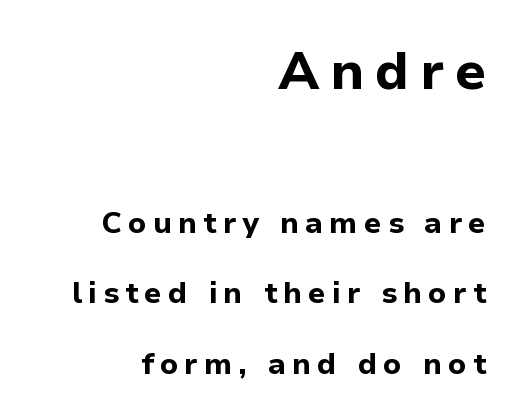
Q: Is the text bold? A: Yes.
Q: Is the text italic (slanted)? A: No, it is upright.
Q: Is the typeface a serif or a sans-serif typeface? A: Sans-serif.
Q: Is the text underlined? A: No.
Q: How is the paragraph aligned? A: Right-aligned.
Q: Is the spacing between letters normal or unusually wide? A: Unusually wide.
Q: Is the spacing between lines tight, normal or loose? A: Loose.
Q: Which block of text is set in a larger size, the first (top) or the second (bottom)? A: The first (top) one.
Q: Width (condensed, normal, or wide)? A: Normal.
Q: Stroke contrast? A: Low.
Q: x-height? A: Medium.
Q: Monospaced? A: No.
